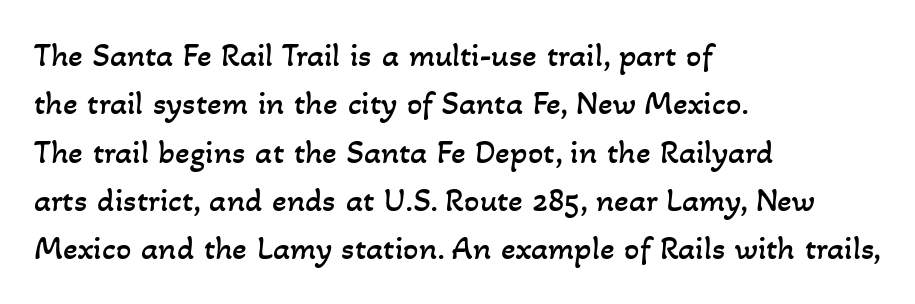
The image shows 34 px regular-weight type; set left-aligned, normal line spacing (1.42x), normal letter spacing, not underlined; low stroke contrast and a small x-height.
